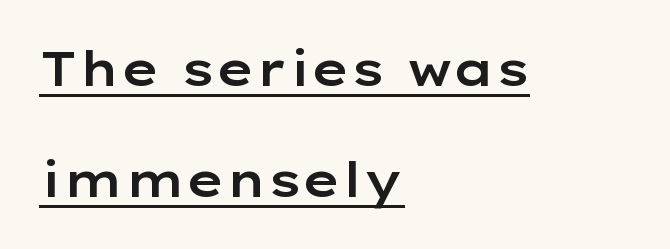
Q: Is the text italic (slanted)? A: No, it is upright.
Q: Is the typeface a serif or a sans-serif typeface? A: Sans-serif.
Q: Is the text underlined? A: Yes.
Q: How is the paragraph aligned? A: Left-aligned.
Q: Is the spacing between letters normal or unusually wide? A: Normal.
Q: Is the spacing between lines tight, normal or loose? A: Loose.
Q: Width (condensed, normal, or wide)? A: Wide.
Q: Stroke contrast? A: Low.
Q: x-height? A: Medium.
Q: Monospaced? A: No.
